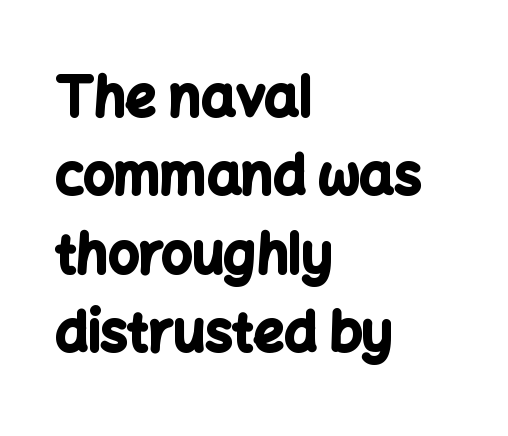
Do the characters align in a grid? No, the font is proportional. A typesetter would mark this as roman, not italic. The letterforms sit shoulder to shoulder at normal distance. Bare-footed words on every line. The block of text has a typical density, with ordinary space between rows. The letters carry no serifs — their stems end cleanly without finishing strokes.
